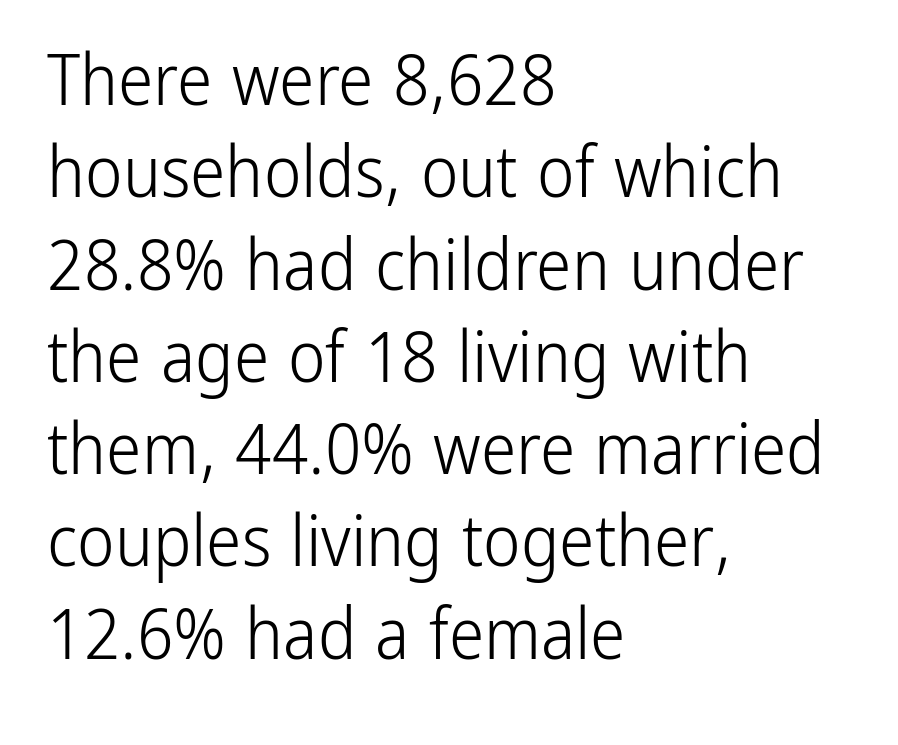
Q: Is the text bold? A: No.
Q: Is the text italic (slanted)? A: No, it is upright.
Q: Is the typeface a serif or a sans-serif typeface? A: Sans-serif.
Q: Is the text underlined? A: No.
Q: How is the paragraph aligned? A: Left-aligned.
Q: Is the spacing between letters normal or unusually wide? A: Normal.
Q: Is the spacing between lines tight, normal or loose? A: Normal.
Q: Width (condensed, normal, or wide)? A: Condensed.
Q: Stroke contrast? A: Low.
Q: x-height? A: Medium.
Q: Monospaced? A: No.
